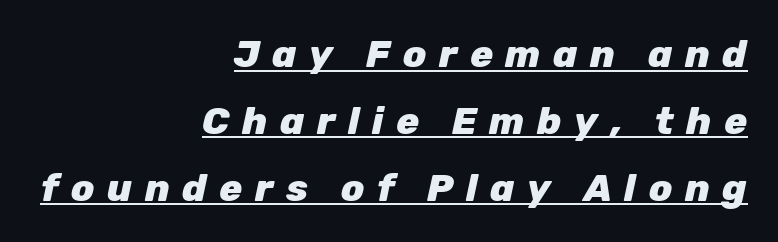
The ragged edge is on the left, which tells us the setting is flush right. The whole block is typeset with a tilt. Character widths vary here, with narrow letters taking less room than wide ones. Every letter is thick-stroked: bold, no question.
